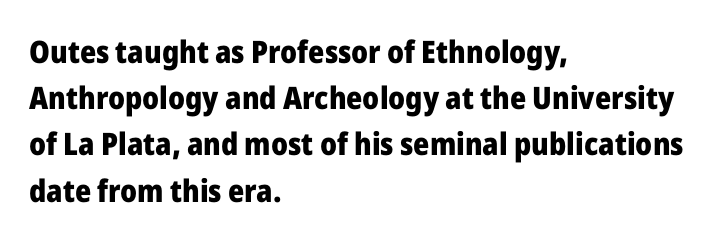
Here the designer chose a conventional face with non-uniform glyph widths. The rendering shows plain stroke endings on the letterforms — a sans-serif design. The letterforms sit shoulder to shoulder at normal distance. Normally led — the rows are evenly, conventionally spaced. In CSS terms this would be text-align: left.
